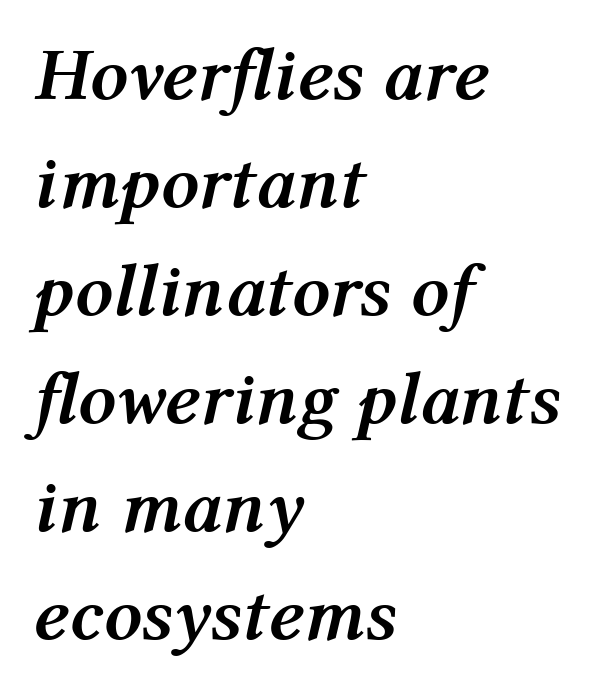
Compared with typical paragraphs, the rows here are spaced about the same. Notice how the passage keeps a crisp vertical edge on the left only. The letters are bold, with thick, heavy strokes. Nobody drew a line under any word here.
